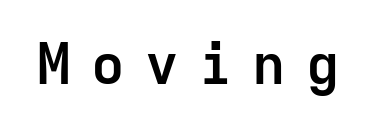
{"serif": "no", "italic": "no", "bold": "yes", "weight": "semibold", "width": "normal", "stroke_contrast": "low", "x_height": "medium", "monospaced": "yes", "underline": "no", "letter_spacing": "wide", "letter_spacing_em": 0.36, "glyph_px": 56}
